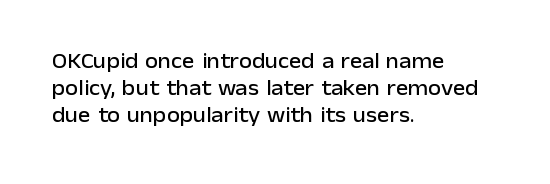
Q: Is the text italic (slanted)? A: No, it is upright.
Q: Is the text underlined? A: No.
Q: How is the paragraph aligned? A: Left-aligned.
Q: Is the spacing between letters normal or unusually wide? A: Normal.
Q: Is the spacing between lines tight, normal or loose? A: Normal.
